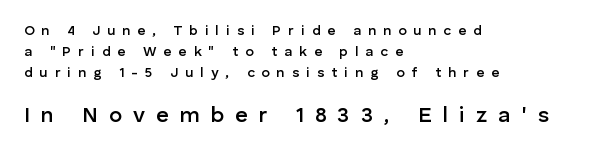
{"italic": "no", "bold": "semi", "underline": "no", "align": "left", "line_spacing": "normal", "line_spacing_ratio": 1.51, "letter_spacing": "wide", "letter_spacing_em": 0.5, "larger_block": "second", "size_ratio": 1.57, "glyph_px": 22}
